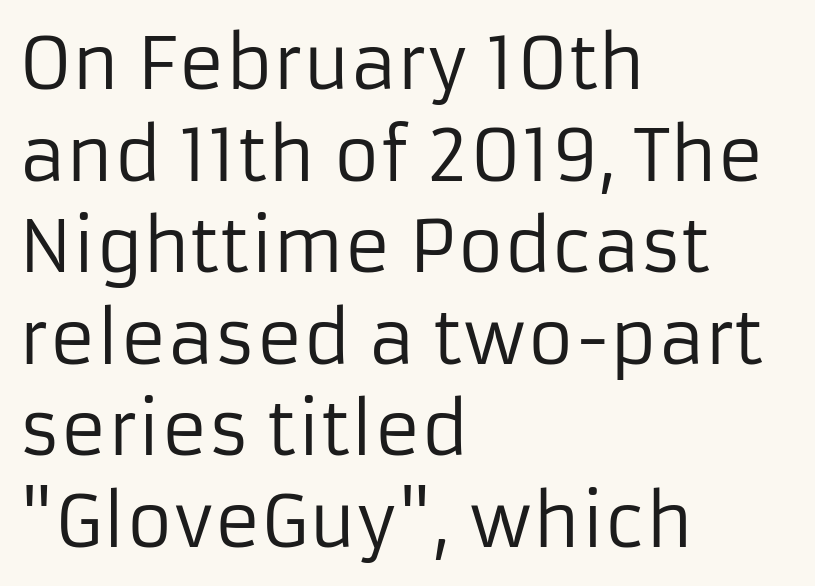
Nope, not italic — everything's standing straight. Ink coverage per letter is moderate at most. Character widths vary here, with narrow letters taking less room than wide ones. The letters carry no serifs — their stems end cleanly without finishing strokes. Leading: standard.
